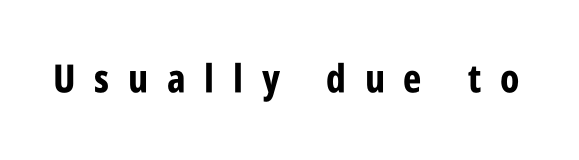
Its strokes are broad and dark, the hallmark of bold type. Lines of text with bare space underneath. Nope, not italic — everything's standing straight. Grotesque or geometric, the face here clearly has no serifs. Tracking value appears strongly positive — letters spread wide. Think of a printed novel: that variable character pitch is what you see here.
